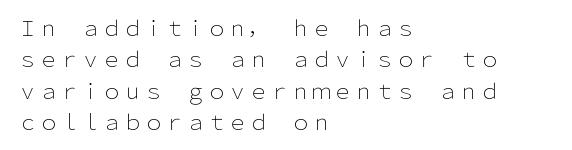
{"italic": "no", "bold": "no", "underline": "no", "align": "left", "line_spacing": "normal", "line_spacing_ratio": 1.49, "letter_spacing": "normal", "letter_spacing_em": 0.0, "glyph_px": 21}
